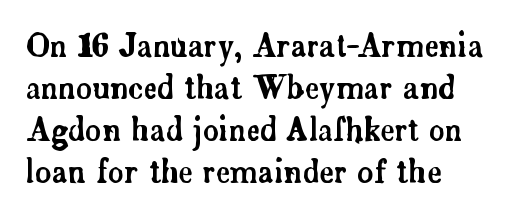
How would I describe the line gaps? Plain and ordinary. Posture: vertical. The lines in this sample share a left origin and differ only in where they stop. Letters rest on an invisible, unmarked baseline.
